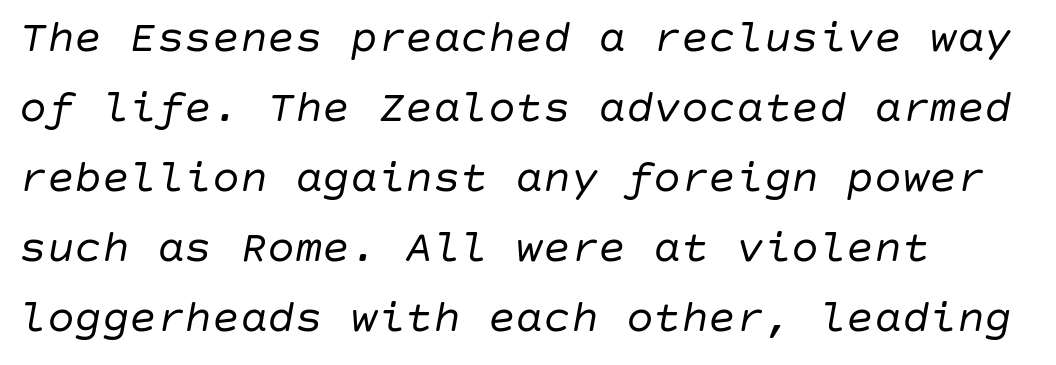
An italicized treatment has been applied to the whole sample. The passage shown has conventional tracking throughout. The passage shown is not bold in any degree. Compared with a centered layout, this one pins lines to the left instead. Evenly set lines give the paragraph a standard silhouette. The specimen omits any rule beneath the text block's lines.
